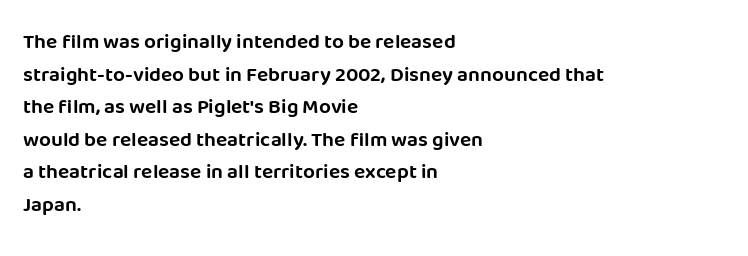
The image shows 21 px text type, upright; set left-aligned, normal line spacing (1.55x), normal letter spacing, not underlined.
